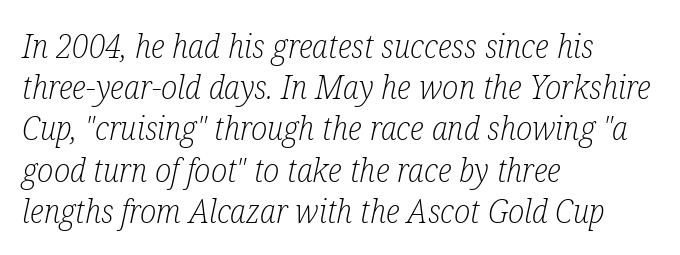
{"serif": "yes", "italic": "yes", "lean": "right", "slant_degrees": 12, "bold": "no", "weight": "light", "width": "condensed", "stroke_contrast": "low", "x_height": "medium", "monospaced": "no", "underline": "no", "align": "left", "line_spacing": "normal", "line_spacing_ratio": 1.25, "letter_spacing": "normal", "letter_spacing_em": 0.0, "glyph_px": 33}
